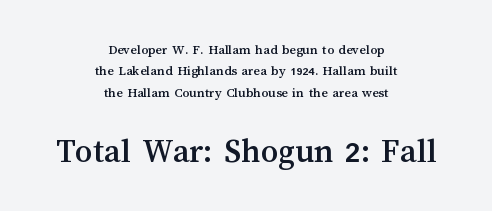
Successive baselines arrive at the customary interval. Small over large — that's the arrangement of the two blocks here. Style check: upright. How are the letters spaced? Ordinarily, with no added tracking.
